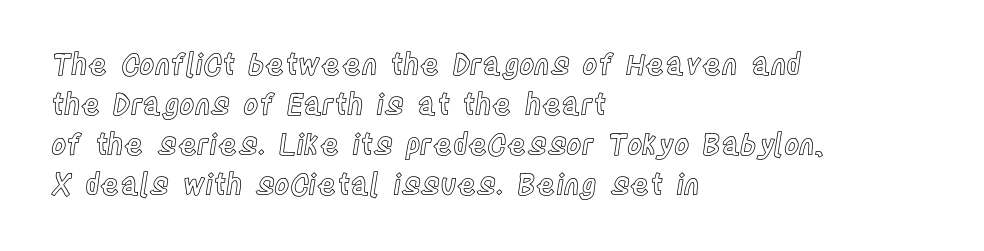
The image shows 29 px condensed type; set left-aligned, normal line spacing (1.38x), normal letter spacing, not underlined; a large x-height.
